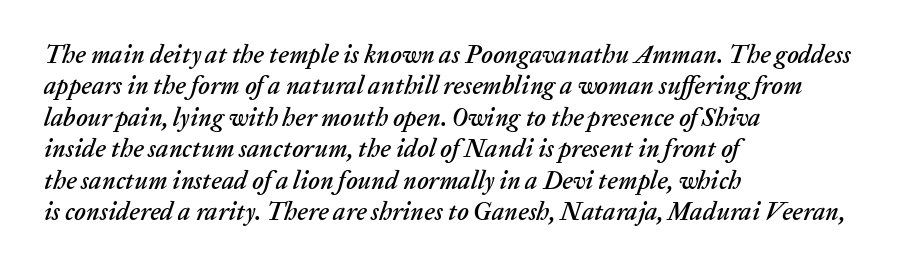
The image shows 25 px text type, italic (leaning right); set left-aligned, normal line spacing (1.26x), normal letter spacing, not underlined.
